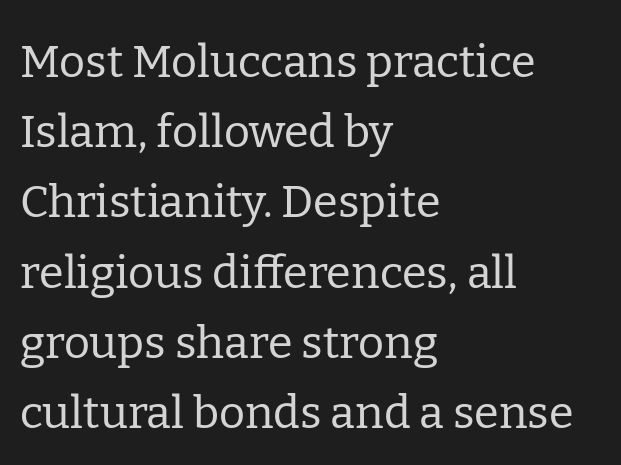
{"serif": "yes", "italic": "no", "bold": "no", "weight": "regular", "width": "normal", "stroke_contrast": "low", "x_height": "medium", "monospaced": "no", "underline": "no", "align": "left", "line_spacing": "normal", "line_spacing_ratio": 1.56, "letter_spacing": "normal", "letter_spacing_em": 0.0, "glyph_px": 45}
